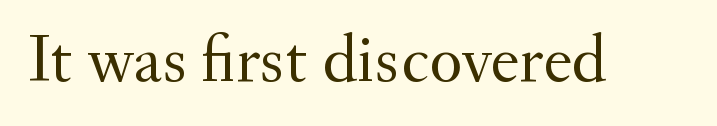
{"serif": "yes", "italic": "no", "bold": "no", "weight": "regular", "width": "normal", "stroke_contrast": "medium", "x_height": "small", "monospaced": "no", "underline": "no", "letter_spacing": "normal", "letter_spacing_em": 0.0, "glyph_px": 69}
